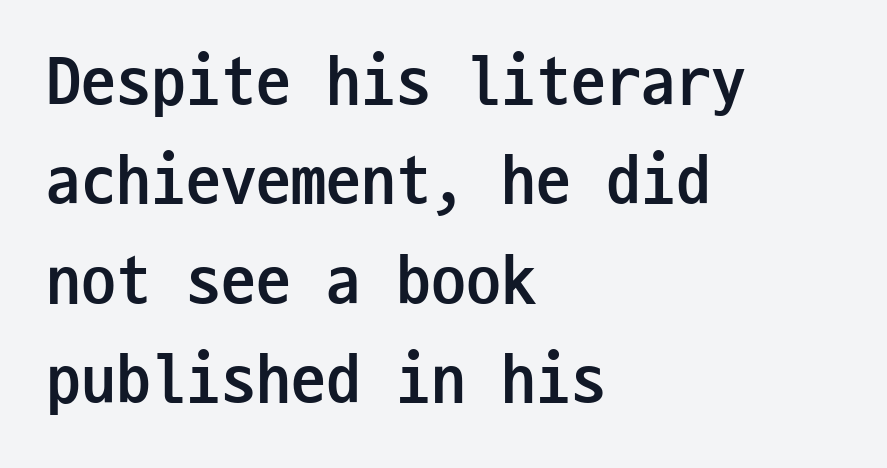
Q: Is the text bold? A: Yes.
Q: Is the text italic (slanted)? A: No, it is upright.
Q: Is the typeface a serif or a sans-serif typeface? A: Sans-serif.
Q: Is the text underlined? A: No.
Q: How is the paragraph aligned? A: Left-aligned.
Q: Is the spacing between letters normal or unusually wide? A: Normal.
Q: Is the spacing between lines tight, normal or loose? A: Normal.
Q: Width (condensed, normal, or wide)? A: Condensed.
Q: Stroke contrast? A: Low.
Q: x-height? A: Medium.
Q: Monospaced? A: Yes.
